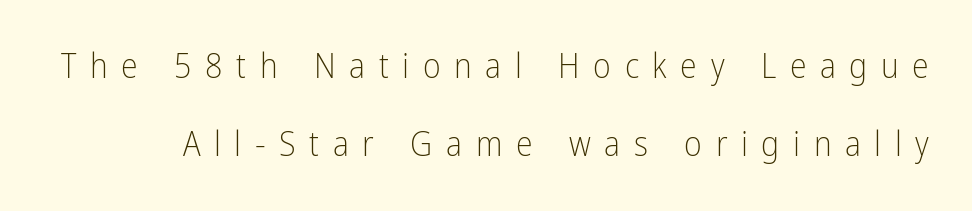
Q: Is the text bold? A: No.
Q: Is the text italic (slanted)? A: No, it is upright.
Q: Is the typeface a serif or a sans-serif typeface? A: Sans-serif.
Q: Is the text underlined? A: No.
Q: Is the spacing between letters normal or unusually wide? A: Unusually wide.
Q: Is the spacing between lines tight, normal or loose? A: Loose.
Q: Width (condensed, normal, or wide)? A: Condensed.
Q: Stroke contrast? A: Low.
Q: x-height? A: Medium.
Q: Monospaced? A: No.
